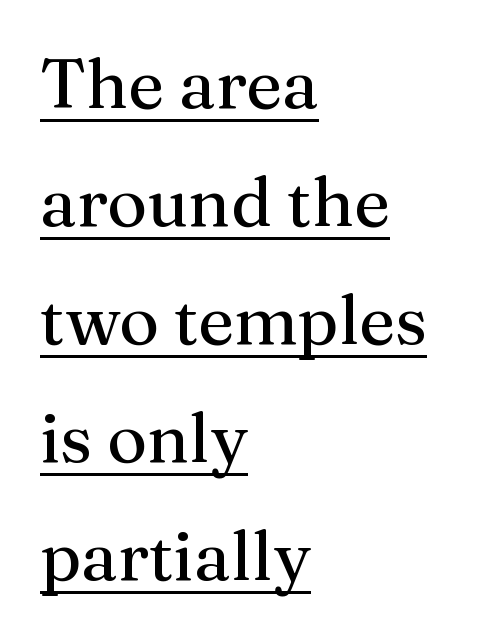
Q: Is the text bold? A: No.
Q: Is the text italic (slanted)? A: No, it is upright.
Q: Is the typeface a serif or a sans-serif typeface? A: Serif.
Q: Is the text underlined? A: Yes.
Q: How is the paragraph aligned? A: Left-aligned.
Q: Is the spacing between letters normal or unusually wide? A: Normal.
Q: Width (condensed, normal, or wide)? A: Normal.
Q: Stroke contrast? A: Medium.
Q: x-height? A: Medium.
Q: Monospaced? A: No.
